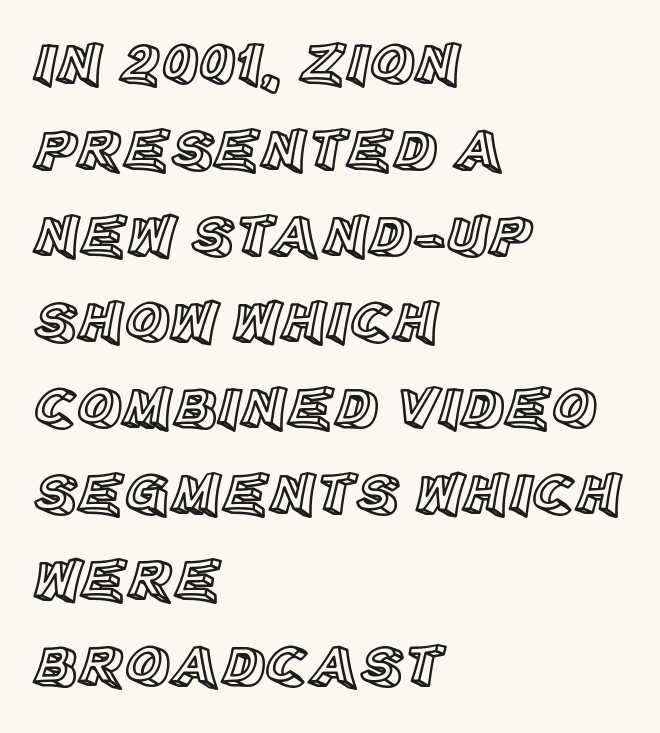
Q: Is the text italic (slanted)? A: Yes.
Q: Is the text underlined? A: No.
Q: How is the paragraph aligned? A: Left-aligned.
Q: Is the spacing between letters normal or unusually wide? A: Normal.
Q: Is the spacing between lines tight, normal or loose? A: Normal.
Q: Width (condensed, normal, or wide)? A: Normal.
Q: x-height? A: Large.
Q: Monospaced? A: No.
